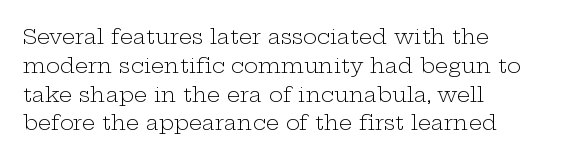
Q: Is the text bold? A: No.
Q: Is the text italic (slanted)? A: No, it is upright.
Q: Is the text underlined? A: No.
Q: How is the paragraph aligned? A: Left-aligned.
Q: Is the spacing between letters normal or unusually wide? A: Normal.
Q: Is the spacing between lines tight, normal or loose? A: Normal.
